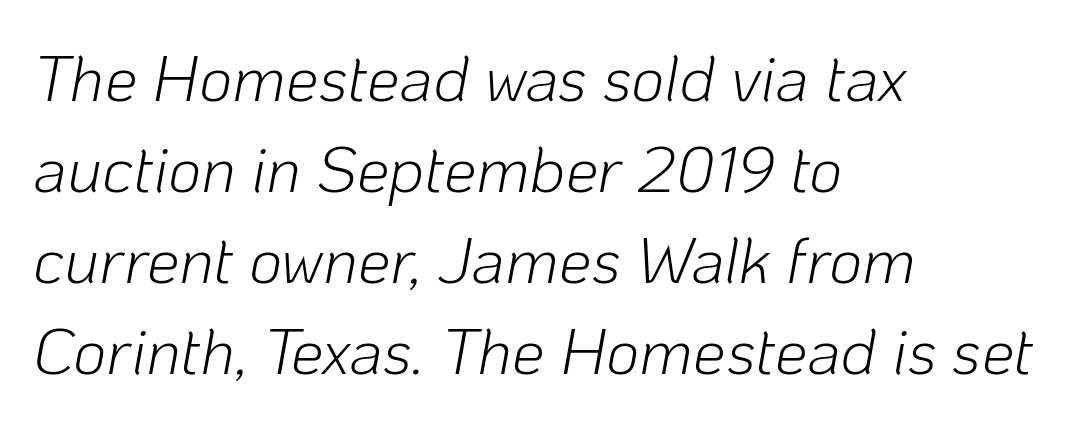
In terms of posture, this sample is oblique. The baseline area is clear. The lines in this sample share a left origin and differ only in where they stop. A typesetter would call this proportional, since set widths differ per character. Summary of weight: not heavy and not bold.
